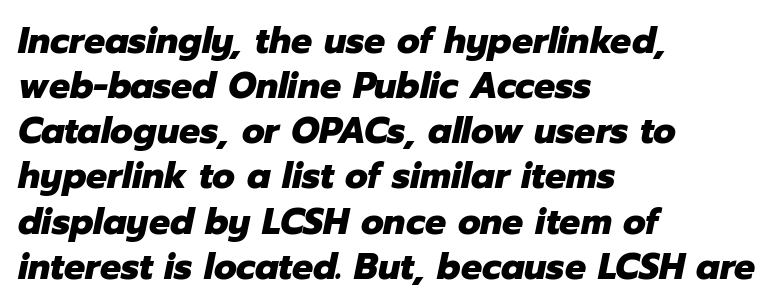
The image shows 37 px heavy type, italic (leaning right); set left-aligned, line spacing 1.22x, normal letter spacing, not underlined; low stroke contrast and a medium x-height.
